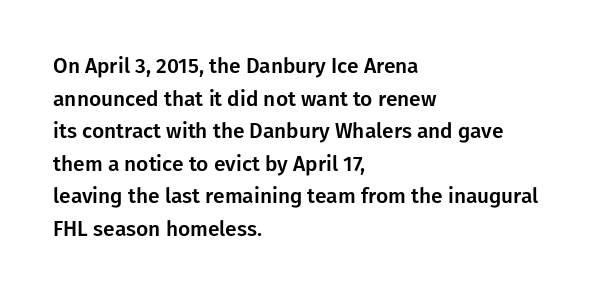
The image shows 21 px text type, upright; set left-aligned, normal line spacing (1.55x), normal letter spacing, not underlined.
